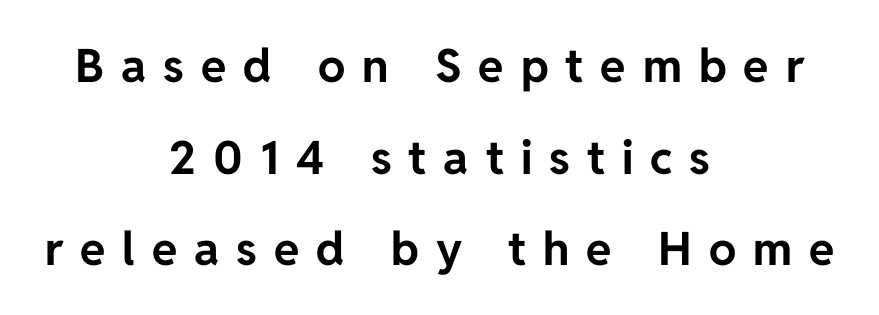
Each letter keeps its own natural width here, so spacing adapts to shape. Stroke terminals: plain, sans-serif. The baseline area is clear. You can tell it's not italic because the verticals are truly vertical. The face used here is rendered with a markedly widened letterfit. This block would shrink considerably if given ordinary leading; it's expanded now.
